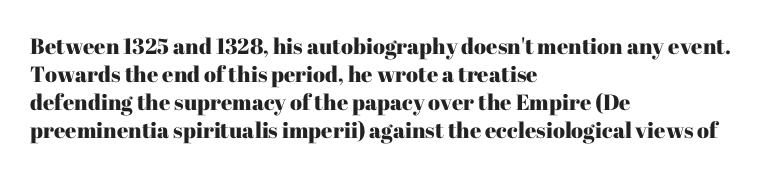
Q: Is the text italic (slanted)? A: No, it is upright.
Q: Is the text underlined? A: No.
Q: How is the paragraph aligned? A: Left-aligned.
Q: Is the spacing between letters normal or unusually wide? A: Normal.
Q: Is the spacing between lines tight, normal or loose? A: Normal.
